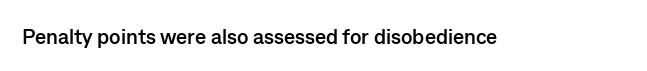
The image shows 21 px bold type, upright; set normal letter spacing, not underlined.
